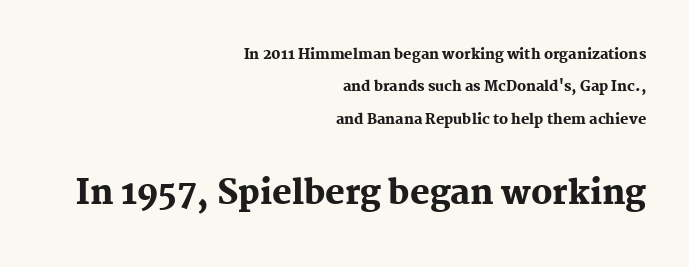
{"serif": "yes", "italic": "no", "bold": "yes", "weight": "heavy", "width": "normal", "stroke_contrast": "medium", "x_height": "medium", "monospaced": "no", "underline": "no", "align": "right", "line_spacing": "loose", "line_spacing_ratio": 2.31, "letter_spacing": "normal", "letter_spacing_em": 0.0, "larger_block": "second", "size_ratio": 2.36, "glyph_px": 33}
